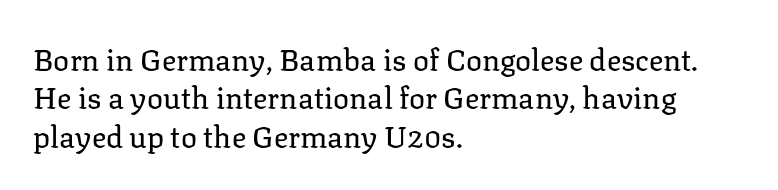
The image shows 30 px regular-weight serif type, upright; set left-aligned, normal line spacing (1.28x), normal letter spacing, not underlined; low stroke contrast and a medium x-height.
